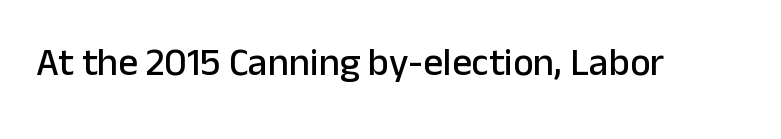
{"serif": "no", "italic": "no", "width": "normal", "stroke_contrast": "low", "x_height": "medium", "monospaced": "no", "underline": "no", "letter_spacing": "normal", "letter_spacing_em": 0.0, "glyph_px": 39}
